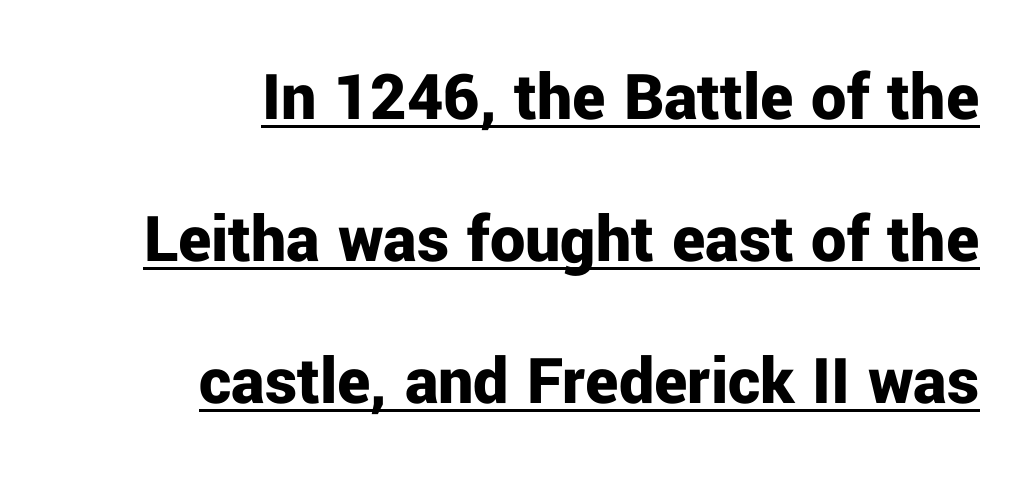
The rag falls on the left side of this text block. Notice the wide empty band between every row — that's loose leading. Quick note: not italic, upright. Glance below the letters and you will spot a drawn line. A typesetter would call this zero additional tracking.
